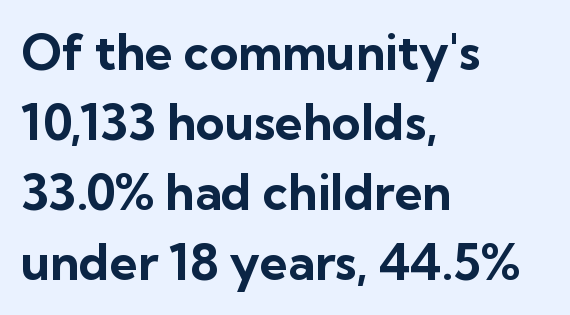
The rendering uses natural spacing where letterforms have individual widths. Is this a sans? Yes — the strokes have no serifs. In terms of posture, this sample is upright. The ragged edge is on the right, which tells us the setting is flush left. Here the glyphs are tracked normally, forming tight word shapes.
